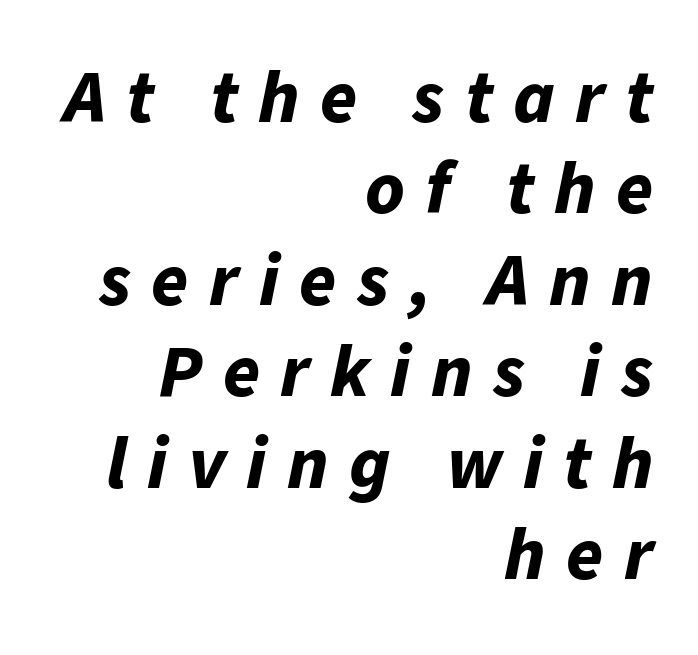
Q: Is the text bold? A: Yes.
Q: Is the text italic (slanted)? A: Yes, it leans right by about 11 degrees.
Q: Is the text underlined? A: No.
Q: How is the paragraph aligned? A: Right-aligned.
Q: Is the spacing between letters normal or unusually wide? A: Unusually wide.
Q: Width (condensed, normal, or wide)? A: Normal.
Q: Stroke contrast? A: Low.
Q: x-height? A: Medium.
Q: Monospaced? A: No.
